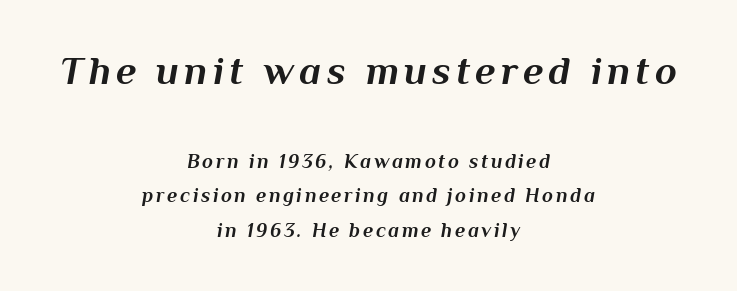
Q: Is the text bold? A: Yes.
Q: Is the text italic (slanted)? A: Yes, it leans right by about 10 degrees.
Q: Is the text underlined? A: No.
Q: How is the paragraph aligned? A: Centered.
Q: Which block of text is set in a larger size, the first (top) or the second (bottom)? A: The first (top) one.
Q: Width (condensed, normal, or wide)? A: Normal.
Q: Stroke contrast? A: Medium.
Q: x-height? A: Medium.
Q: Monospaced? A: No.
